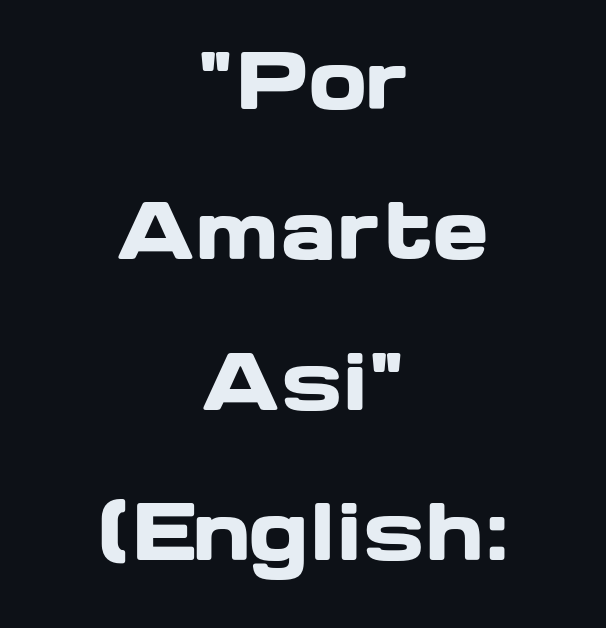
Nobody touched the tracking dial on this one. Neither beginnings nor endings align; midpoints do. Proportional: the letters do not fall into vertical columns. In terms of letterform style, serifs are entirely absent. A full-strength bold gives these letters their thick strokes. Rows of type keep a wide berth in the vertical direction.
